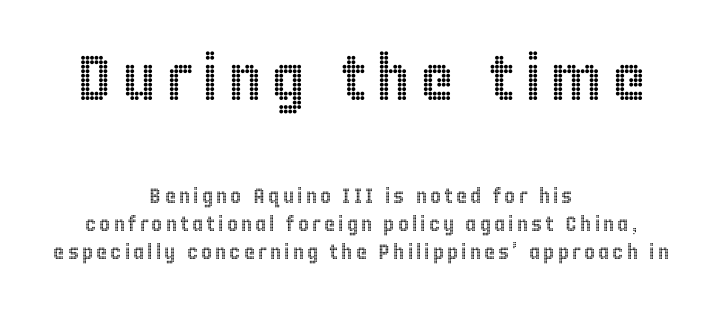
The image shows 64 px condensed type, upright; set centered, normal line spacing (1.33x), not underlined; the first (top) block is 3.05x larger; a large x-height.
